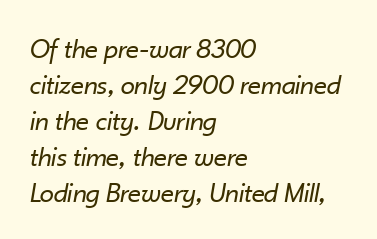
{"italic": "yes", "lean": "right", "slant_degrees": 10, "bold": "no", "weight": "regular", "width": "normal", "stroke_contrast": "low", "x_height": "small", "monospaced": "no", "underline": "no", "align": "left", "line_spacing_ratio": 1.24, "letter_spacing": "normal", "letter_spacing_em": 0.0, "glyph_px": 29}
